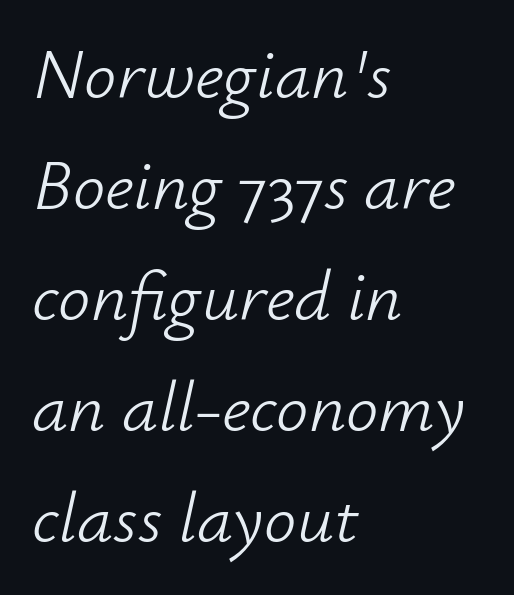
The baseline area is clear. The typeface has the unassuming heft of standard copy or less. Every character sits at an angle, as italics do. Inter-character spacing is left at the font's built-in metrics. The letters advance in unequal steps, a hallmark of proportional type. The lines are quadded left.
